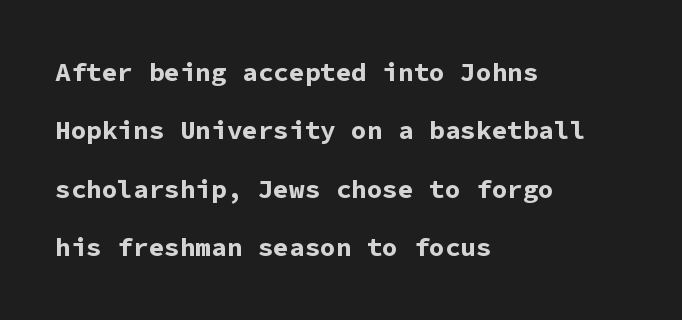
Q: Is the text bold? A: Yes.
Q: Is the text italic (slanted)? A: No, it is upright.
Q: Is the text underlined? A: No.
Q: How is the paragraph aligned? A: Left-aligned.
Q: Is the spacing between letters normal or unusually wide? A: Normal.
Q: Is the spacing between lines tight, normal or loose? A: Loose.
